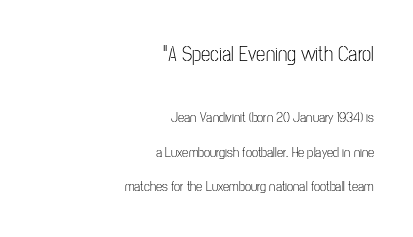
Q: Is the text bold? A: No.
Q: Is the text italic (slanted)? A: No, it is upright.
Q: Is the text underlined? A: No.
Q: How is the paragraph aligned? A: Right-aligned.
Q: Is the spacing between letters normal or unusually wide? A: Normal.
Q: Is the spacing between lines tight, normal or loose? A: Loose.
Q: Which block of text is set in a larger size, the first (top) or the second (bottom)? A: The first (top) one.
